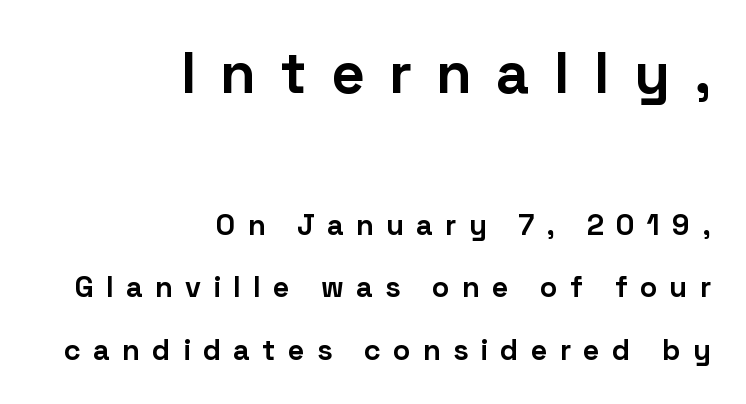
{"serif": "no", "italic": "no", "bold": "yes", "weight": "bold", "width": "normal", "stroke_contrast": "low", "x_height": "medium", "monospaced": "no", "underline": "no", "align": "right", "line_spacing": "loose", "line_spacing_ratio": 2.15, "letter_spacing": "wide", "letter_spacing_em": 0.42, "larger_block": "first", "size_ratio": 2.0, "glyph_px": 58}
